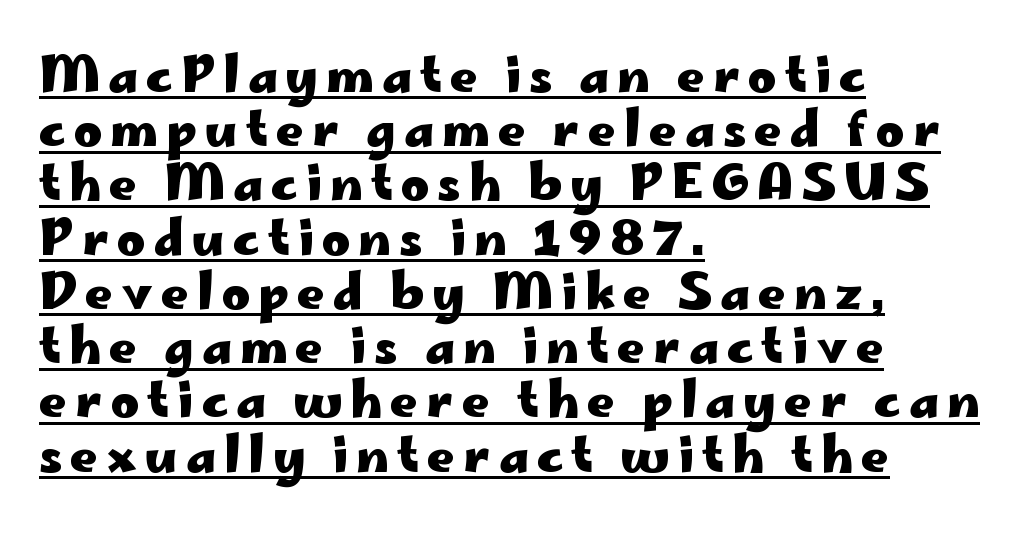
The image shows 48 px heavy, wide sans-serif type, upright; set left-aligned, tight line spacing (1.13x), underlined; low stroke contrast and a small x-height.
